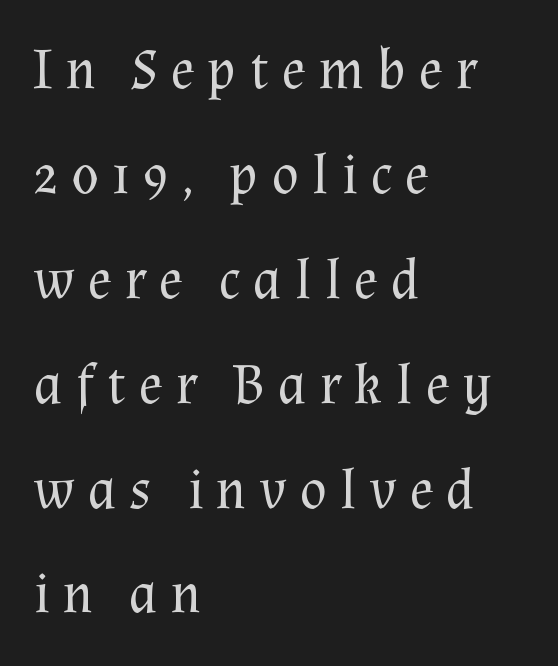
Caption: expanded tracking, letters set apart. Letters rest on an invisible, unmarked baseline. Posture: upright roman. The face used here is proportionally spaced, like ordinary book or web type.
